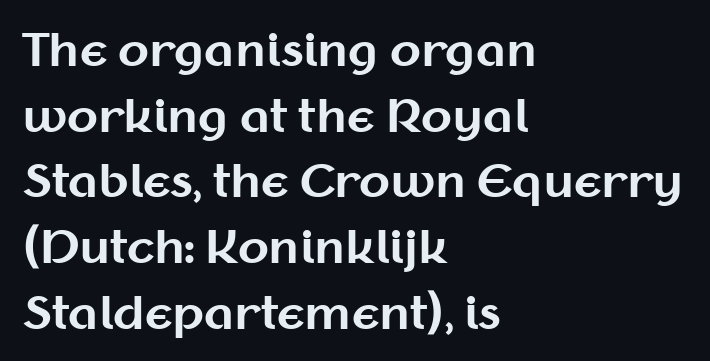
{"serif": "no", "italic": "no", "bold": "yes", "weight": "bold", "width": "normal", "stroke_contrast": "medium", "x_height": "medium", "monospaced": "no", "underline": "no", "align": "left", "line_spacing": "normal", "line_spacing_ratio": 1.46, "letter_spacing": "normal", "letter_spacing_em": 0.0, "glyph_px": 45}
